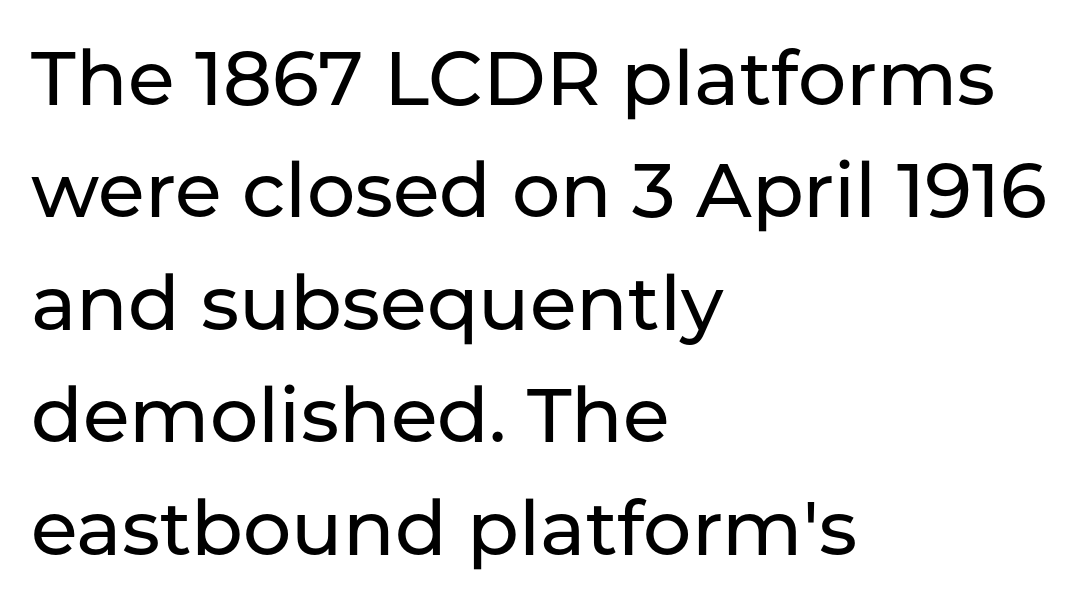
Q: Is the text italic (slanted)? A: No, it is upright.
Q: Is the typeface a serif or a sans-serif typeface? A: Sans-serif.
Q: Is the text underlined? A: No.
Q: How is the paragraph aligned? A: Left-aligned.
Q: Is the spacing between letters normal or unusually wide? A: Normal.
Q: Is the spacing between lines tight, normal or loose? A: Normal.
Q: Width (condensed, normal, or wide)? A: Normal.
Q: Stroke contrast? A: Low.
Q: x-height? A: Medium.
Q: Monospaced? A: No.
